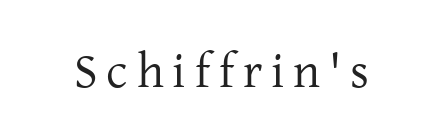
Q: Is the text bold? A: No.
Q: Is the text italic (slanted)? A: No, it is upright.
Q: Is the typeface a serif or a sans-serif typeface? A: Serif.
Q: Is the text underlined? A: No.
Q: Width (condensed, normal, or wide)? A: Normal.
Q: Stroke contrast? A: Low.
Q: x-height? A: Medium.
Q: Monospaced? A: No.
